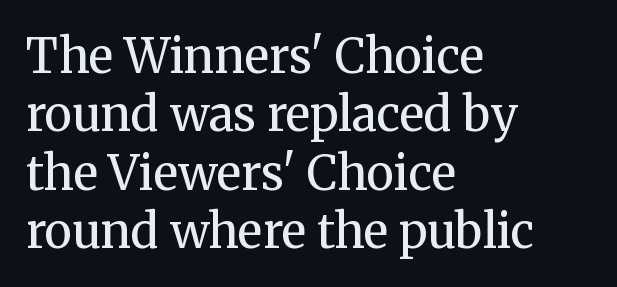
Q: Is the text bold? A: No.
Q: Is the text italic (slanted)? A: No, it is upright.
Q: Is the typeface a serif or a sans-serif typeface? A: Serif.
Q: Is the text underlined? A: No.
Q: How is the paragraph aligned? A: Left-aligned.
Q: Is the spacing between letters normal or unusually wide? A: Normal.
Q: Width (condensed, normal, or wide)? A: Normal.
Q: Stroke contrast? A: Medium.
Q: x-height? A: Medium.
Q: Monospaced? A: No.
